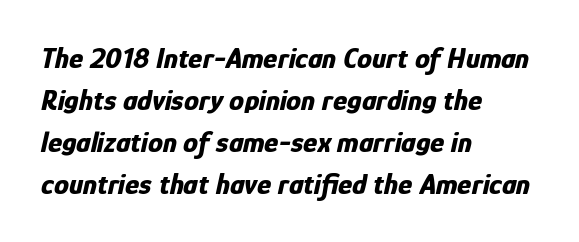
{"italic": "yes", "lean": "right", "slant_degrees": 12, "bold": "yes", "weight": "bold", "width": "condensed", "stroke_contrast": "low", "x_height": "medium", "monospaced": "no", "underline": "no", "align": "left", "line_spacing": "normal", "line_spacing_ratio": 1.4, "letter_spacing": "normal", "letter_spacing_em": 0.0, "glyph_px": 30}
